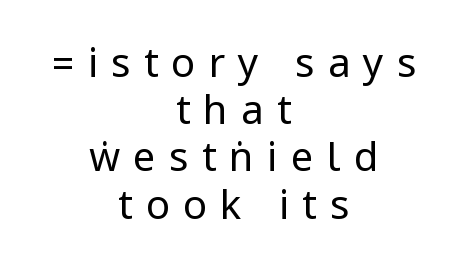
The image shows 40 px regular-weight, condensed sans-serif type, upright; set centered, line spacing 1.18x, unusually wide letter spacing (+0.33 em), not underlined; low stroke contrast.
